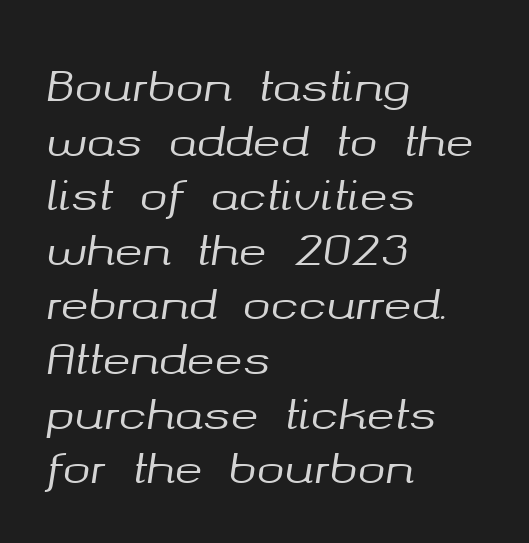
The image shows 42 px text type, italic (leaning right); set left-aligned, normal line spacing (1.3x), normal letter spacing, not underlined; medium stroke contrast and a medium x-height.
